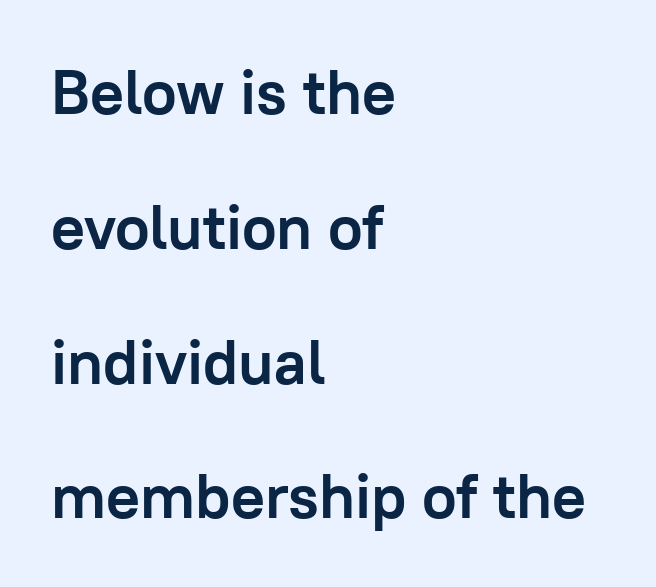
Looks like regular typesetting: each glyph gets only the width it needs. I'd describe the lettering as bold — thick and assertive. Line spacing here is loose. Honestly, there is no underline to notice here at all. The passage is arranged the way most books set body copy — flush left.
